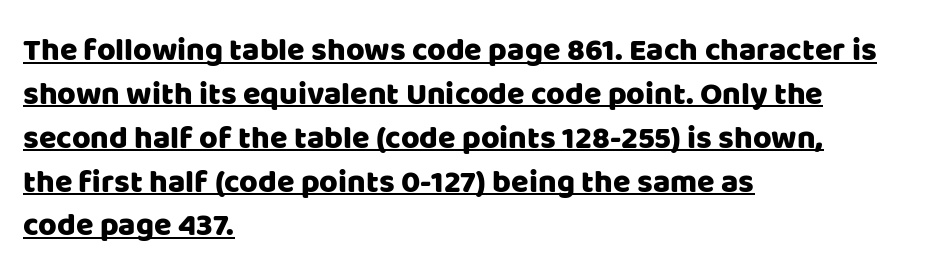
The image shows 32 px sans-serif type, upright; set left-aligned, normal line spacing (1.37x), normal letter spacing, underlined; low stroke contrast and a large x-height.
